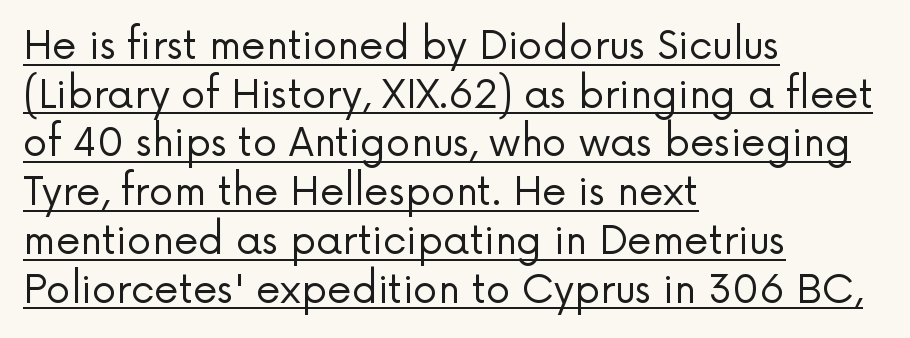
The image shows 39 px regular-weight sans-serif type, upright; set left-aligned, normal line spacing (1.25x), normal letter spacing, underlined; low stroke contrast and a medium x-height.
